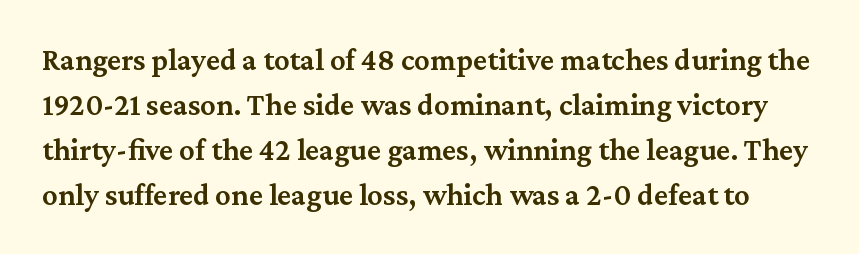
{"serif": "yes", "italic": "no", "bold": "semi", "weight": "semibold", "width": "normal", "stroke_contrast": "medium", "x_height": "medium", "monospaced": "no", "underline": "no", "line_spacing": "normal", "line_spacing_ratio": 1.45, "letter_spacing": "normal", "letter_spacing_em": 0.0, "glyph_px": 31}
